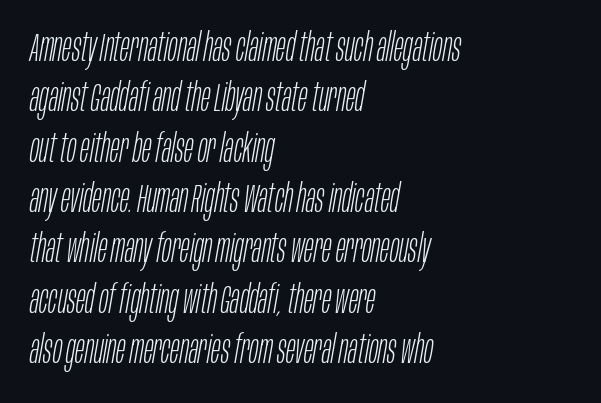
The image shows 39 px light, condensed type, italic (leaning right); set left-aligned, normal line spacing (1.29x), normal letter spacing, not underlined; low stroke contrast and a large x-height.
